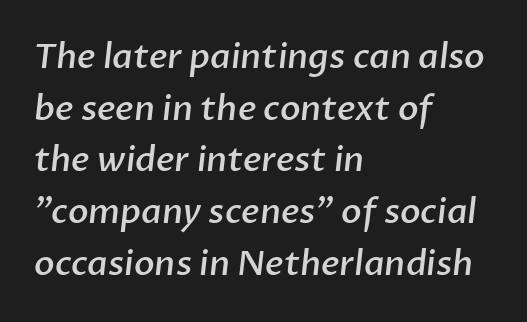
The image shows 34 px semibold sans-serif type; set left-aligned, normal line spacing (1.52x), normal letter spacing, not underlined; low stroke contrast and a medium x-height.
